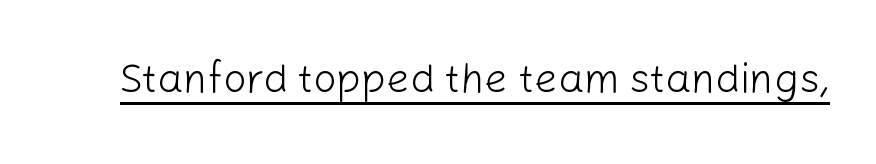
When letters stand straight like this, we call the style roman or upright. Nothing sits at the stroke ends, so this counts as sans-serif. The rendering uses the underline text-decoration. Caption: face not bold, strokes unweighted.
